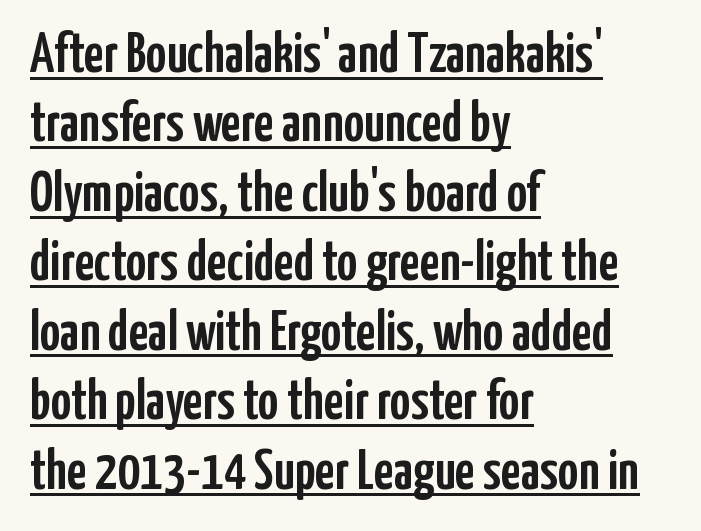
If you drew a line through each stem, it would be perfectly vertical. Somebody hit Ctrl+U on this one — the words are underlined. The line texture is even and compact thanks to regular tracking. The passage shown is typed in a proportional face where columns would drift. A sans-serif font was chosen for this passage.
